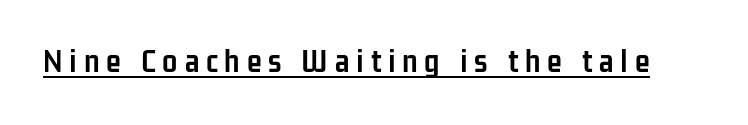
This rendering employs a face without finishing strokes, i.e., a sans-serif. A continuous stroke trails under the words, as in a hyperlink. The tracking reads as deliberately expanded to a designer's eye. Notice how thick the strokes are: this is what a full bold looks like. Varying glyph widths throughout — classic text-font behaviour.
